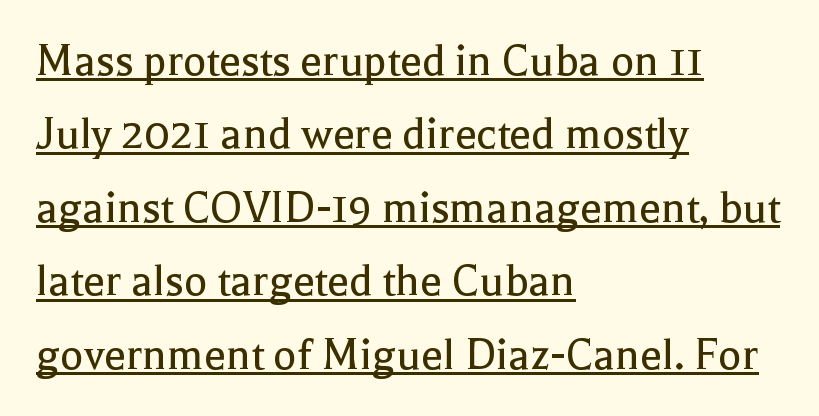
Q: Is the text bold? A: No.
Q: Is the text italic (slanted)? A: No, it is upright.
Q: Is the typeface a serif or a sans-serif typeface? A: Serif.
Q: Is the text underlined? A: Yes.
Q: How is the paragraph aligned? A: Left-aligned.
Q: Is the spacing between letters normal or unusually wide? A: Normal.
Q: Is the spacing between lines tight, normal or loose? A: Normal.
Q: Width (condensed, normal, or wide)? A: Normal.
Q: x-height? A: Medium.
Q: Monospaced? A: No.
